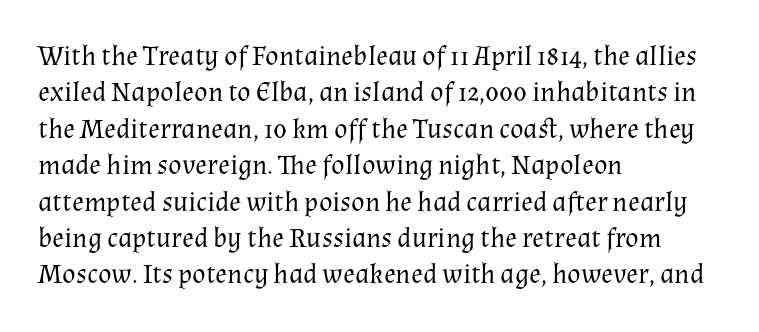
Q: Is the text bold? A: No.
Q: Is the text italic (slanted)? A: No, it is upright.
Q: Is the typeface a serif or a sans-serif typeface? A: Serif.
Q: Is the text underlined? A: No.
Q: How is the paragraph aligned? A: Left-aligned.
Q: Is the spacing between letters normal or unusually wide? A: Normal.
Q: Is the spacing between lines tight, normal or loose? A: Normal.
Q: Width (condensed, normal, or wide)? A: Normal.
Q: Stroke contrast? A: Medium.
Q: x-height? A: Medium.
Q: Monospaced? A: No.
